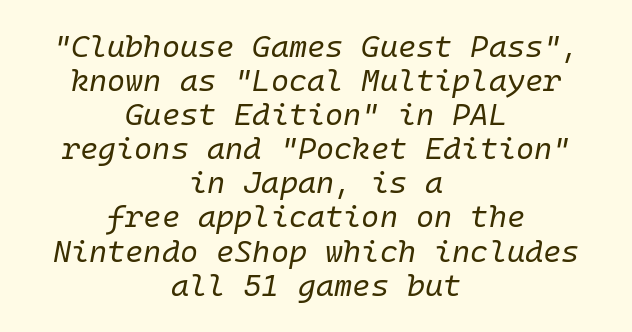
Q: Is the text bold? A: No.
Q: Is the text italic (slanted)? A: Yes, it leans right by about 10 degrees.
Q: Is the text underlined? A: No.
Q: How is the paragraph aligned? A: Centered.
Q: Is the spacing between letters normal or unusually wide? A: Normal.
Q: Is the spacing between lines tight, normal or loose? A: Tight.
Q: Width (condensed, normal, or wide)? A: Normal.
Q: Stroke contrast? A: Low.
Q: x-height? A: Medium.
Q: Monospaced? A: Yes.
